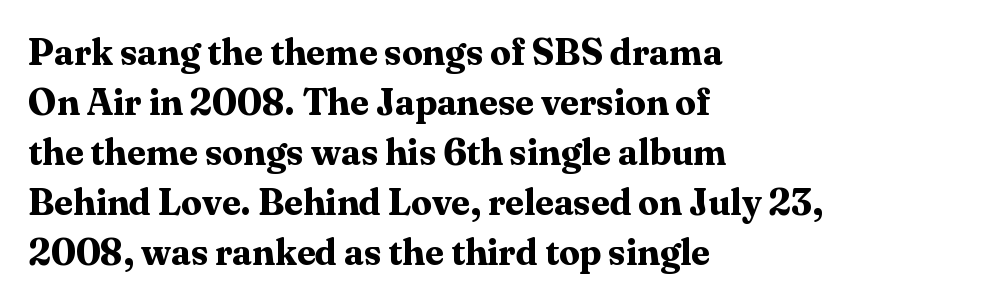
The image shows 37 px bold serif type, upright; set left-aligned, normal line spacing (1.35x), normal letter spacing, not underlined; medium stroke contrast and a medium x-height.
